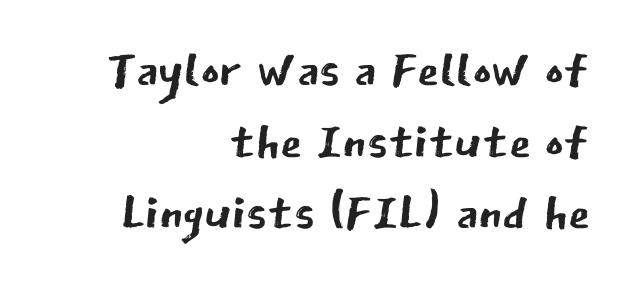
{"serif": "no", "italic": "no", "bold": "no", "weight": "regular", "width": "normal", "stroke_contrast": "low", "x_height": "medium", "monospaced": "no", "underline": "no", "align": "right", "line_spacing": "tight", "line_spacing_ratio": 1.01, "letter_spacing": "normal", "letter_spacing_em": 0.0, "glyph_px": 71}
